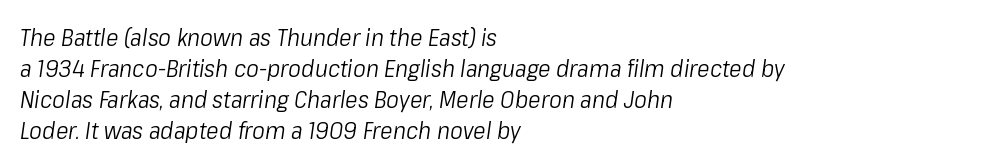
Q: Is the text bold? A: No.
Q: Is the text italic (slanted)? A: Yes, it leans right by about 8 degrees.
Q: Is the text underlined? A: No.
Q: How is the paragraph aligned? A: Left-aligned.
Q: Is the spacing between letters normal or unusually wide? A: Normal.
Q: Is the spacing between lines tight, normal or loose? A: Normal.
